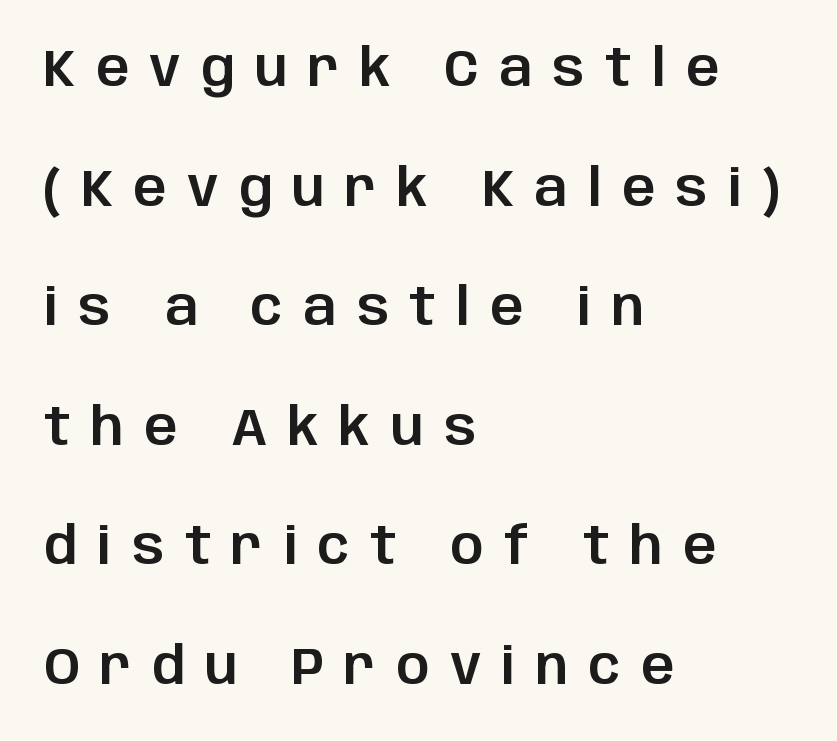
{"serif": "no", "italic": "no", "width": "normal", "stroke_contrast": "low", "x_height": "large", "monospaced": "no", "underline": "no", "align": "left", "line_spacing": "loose", "line_spacing_ratio": 2.3, "letter_spacing": "wide", "letter_spacing_em": 0.39, "glyph_px": 52}
